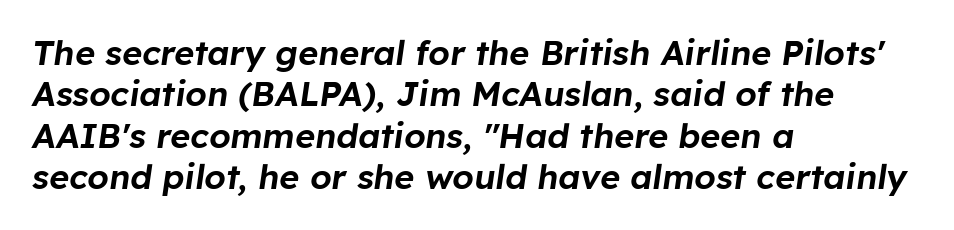
Check under the words: just untouched page. Line beginnings align vertically; line endings do not. The letters advance in unequal steps, a hallmark of proportional type. Compared with ordinary roman type, these characters are visibly tilted. Spacing between characters is what you'd get straight out of the box.
